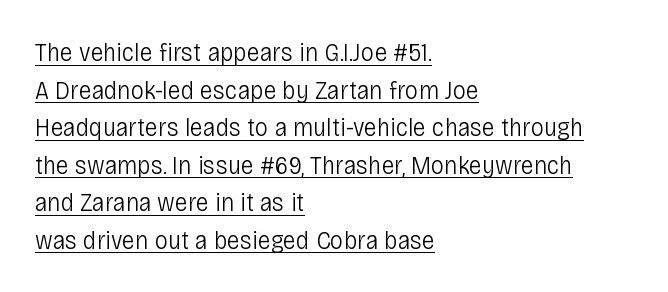
The image shows 27 px text type, upright; set left-aligned, normal line spacing (1.39x), normal letter spacing, underlined.
